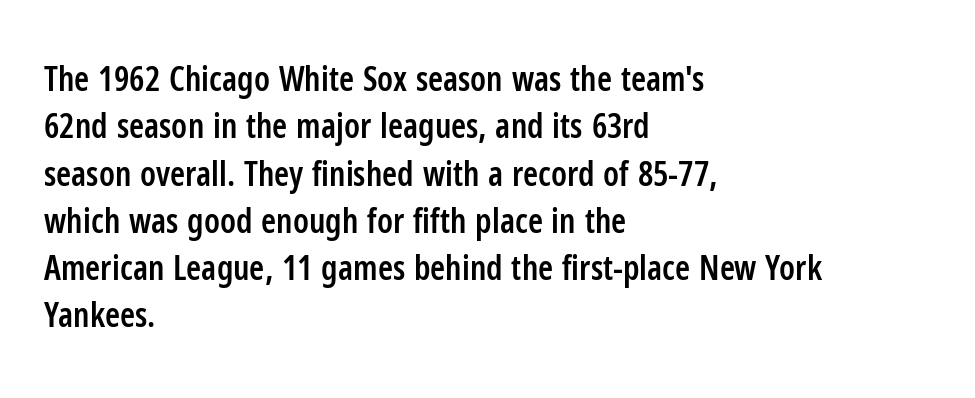
Character widths vary here, with narrow letters taking less room than wide ones. The axis of the letterforms is exactly vertical. Descenders are the only things crossing below the line. Font category for this specimen: sans-serif. These lines carry some extra weight — a demibold, not a full bold. The gaps between neighbouring characters are ordinary and unremarkable.
